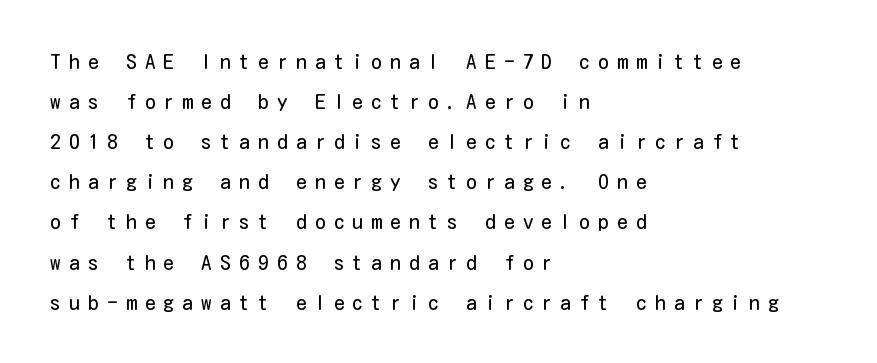
Summary of weight: not heavy and not bold. The lines are spread far apart with generous leading. Teacher's note: observe the even left margin — that is flush-left alignment. Decoration check: the copy has no underline. Notice how the stems are strictly vertical — no italics here. The tracking jumps out immediately: characters are airy and widely separated.
